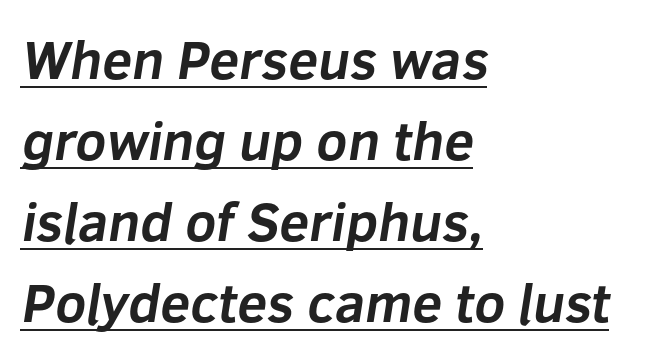
If you drew a ruler down the left edge, every line would touch it. The characters look thick and weighty, a clear bold. These lines keep a tight, regular rhythm from letter to letter. Notice how descenders clear the ascenders below comfortably — that's standard leading.
